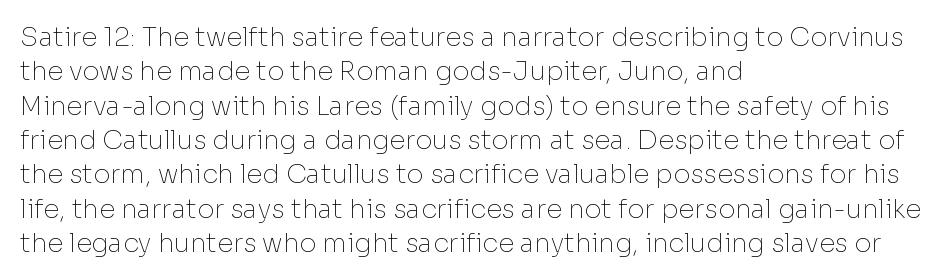
The image shows 26 px text type, upright; set left-aligned, normal line spacing (1.32x), normal letter spacing, not underlined.
